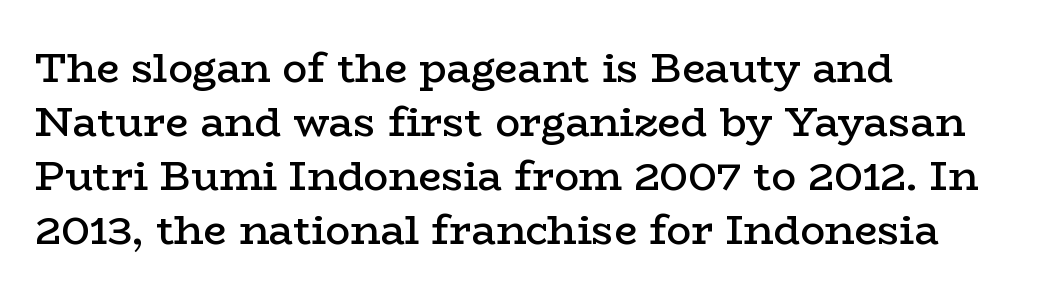
Q: Is the text bold? A: Semi-bold.
Q: Is the text italic (slanted)? A: No, it is upright.
Q: Is the typeface a serif or a sans-serif typeface? A: Serif.
Q: Is the text underlined? A: No.
Q: How is the paragraph aligned? A: Left-aligned.
Q: Is the spacing between letters normal or unusually wide? A: Normal.
Q: Is the spacing between lines tight, normal or loose? A: Normal.
Q: Width (condensed, normal, or wide)? A: Wide.
Q: Stroke contrast? A: Low.
Q: x-height? A: Medium.
Q: Monospaced? A: No.
